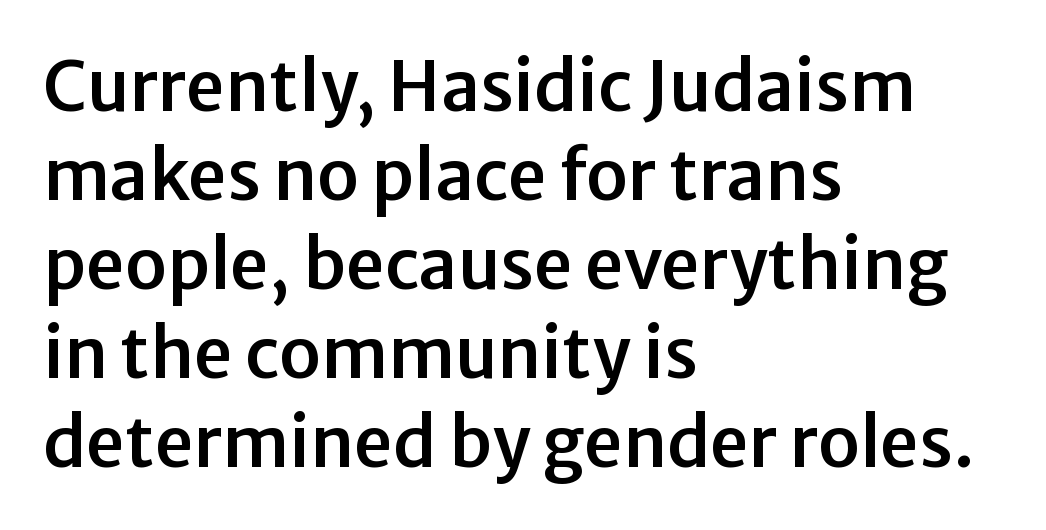
Q: Is the text italic (slanted)? A: No, it is upright.
Q: Is the typeface a serif or a sans-serif typeface? A: Sans-serif.
Q: Is the text underlined? A: No.
Q: How is the paragraph aligned? A: Left-aligned.
Q: Is the spacing between letters normal or unusually wide? A: Normal.
Q: Is the spacing between lines tight, normal or loose? A: Normal.
Q: Width (condensed, normal, or wide)? A: Normal.
Q: Stroke contrast? A: Low.
Q: x-height? A: Medium.
Q: Monospaced? A: No.
